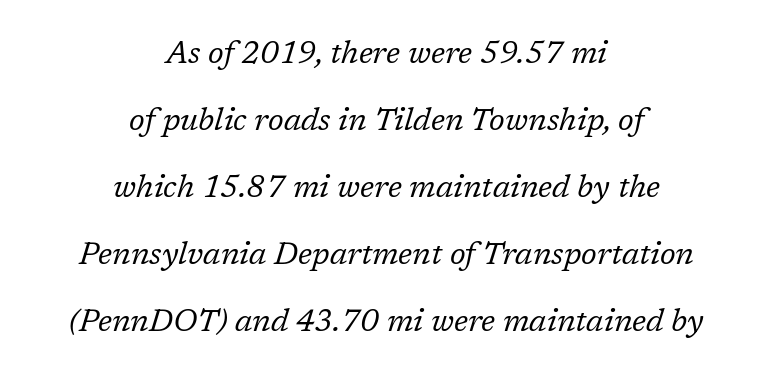
The image shows 31 px regular-weight serif type, italic (leaning right); set centered, loose line spacing (2.16x), normal letter spacing, not underlined; low stroke contrast and a medium x-height.
